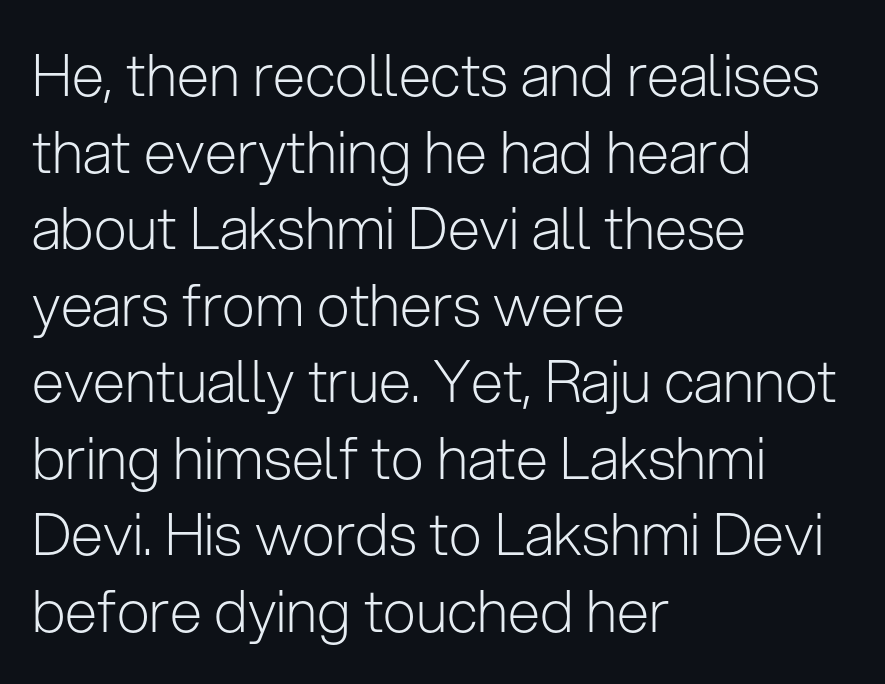
The image shows 58 px light sans-serif type, upright; set left-aligned, normal line spacing (1.32x), normal letter spacing, not underlined; low stroke contrast and a medium x-height.
